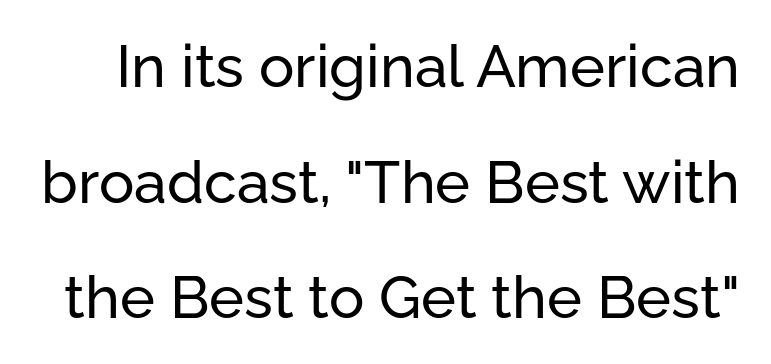
The image shows 59 px sans-serif type, upright; set loose line spacing (1.96x), normal letter spacing, not underlined; low stroke contrast and a medium x-height.
